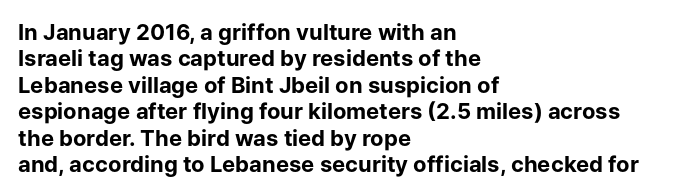
Stroke thickness is high; the sample reads as a true bold. Underline: absent. The horizontal fit of the characters is conventional and even. Do the letters lean? They stand straight. Horizontal alignment here is leftward, the default for most running prose.
